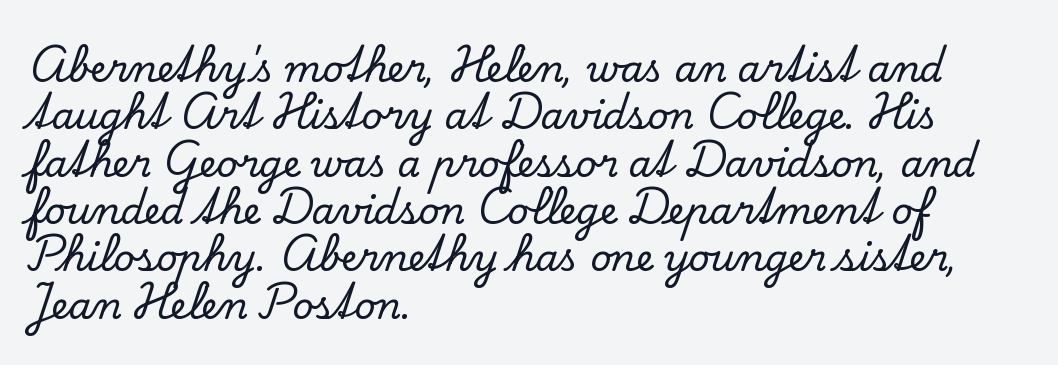
{"serif": "yes", "width": "normal", "stroke_contrast": "low", "x_height": "small", "monospaced": "no", "underline": "no", "align": "left", "line_spacing": "normal", "line_spacing_ratio": 1.28, "letter_spacing": "normal", "letter_spacing_em": 0.0, "glyph_px": 37}
